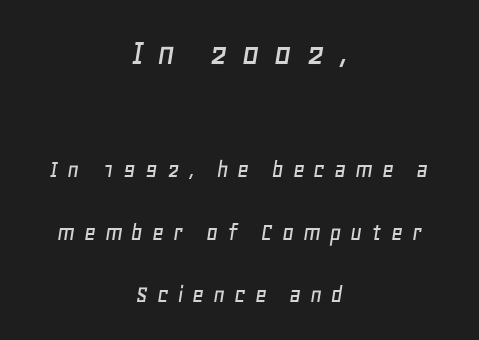
The letters advance in unequal steps, a hallmark of proportional type. Teacher's note: observe the equal gaps on both sides — that is centered alignment. This is oblique type, the kind used for emphasis or titles. Descenders are the only things crossing below the line.
